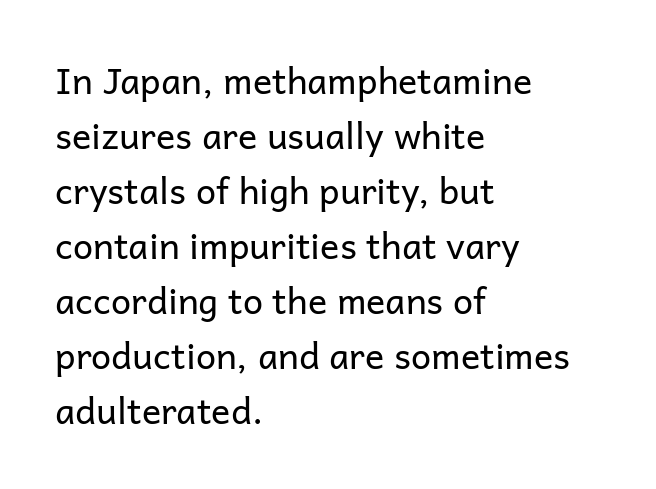
Q: Is the text bold? A: No.
Q: Is the text italic (slanted)? A: No, it is upright.
Q: Is the typeface a serif or a sans-serif typeface? A: Sans-serif.
Q: Is the text underlined? A: No.
Q: How is the paragraph aligned? A: Left-aligned.
Q: Is the spacing between letters normal or unusually wide? A: Normal.
Q: Is the spacing between lines tight, normal or loose? A: Normal.
Q: Width (condensed, normal, or wide)? A: Normal.
Q: Stroke contrast? A: Low.
Q: x-height? A: Medium.
Q: Monospaced? A: No.
